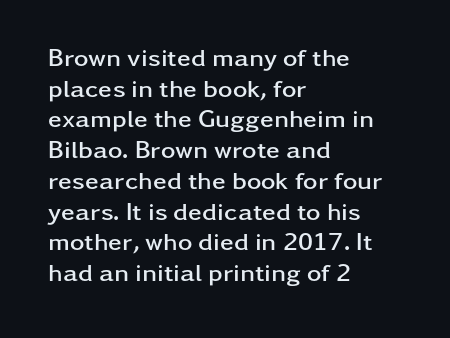
The image shows 25 px bold type, upright; set left-aligned, line spacing 1.23x, normal letter spacing, not underlined.
